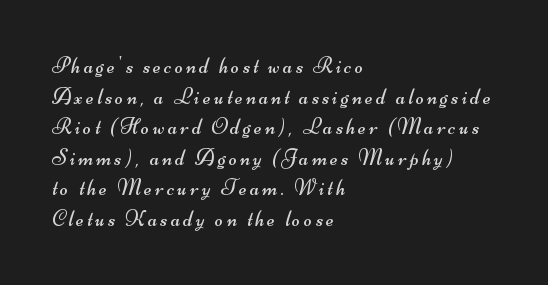
The font is comparable to plain body text, perhaps lighter. Normally led — the rows are evenly, conventionally spaced. Where is the straight margin? On the left. Clear beneath every line of the passage.
